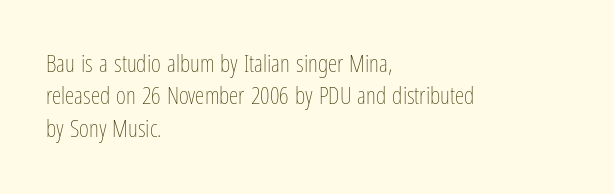
{"italic": "no", "bold": "no", "underline": "no", "align": "left", "line_spacing": "normal", "line_spacing_ratio": 1.35, "letter_spacing": "normal", "letter_spacing_em": 0.0, "glyph_px": 24}
